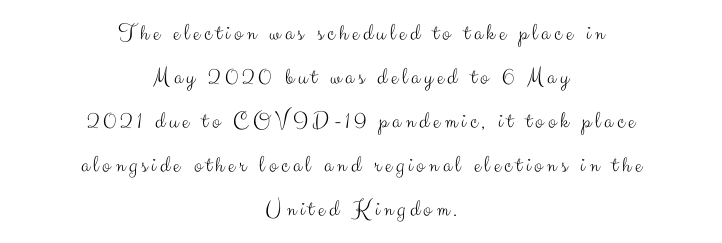
Q: Is the text bold? A: No.
Q: Is the text italic (slanted)? A: Yes.
Q: Is the text underlined? A: No.
Q: How is the paragraph aligned? A: Centered.
